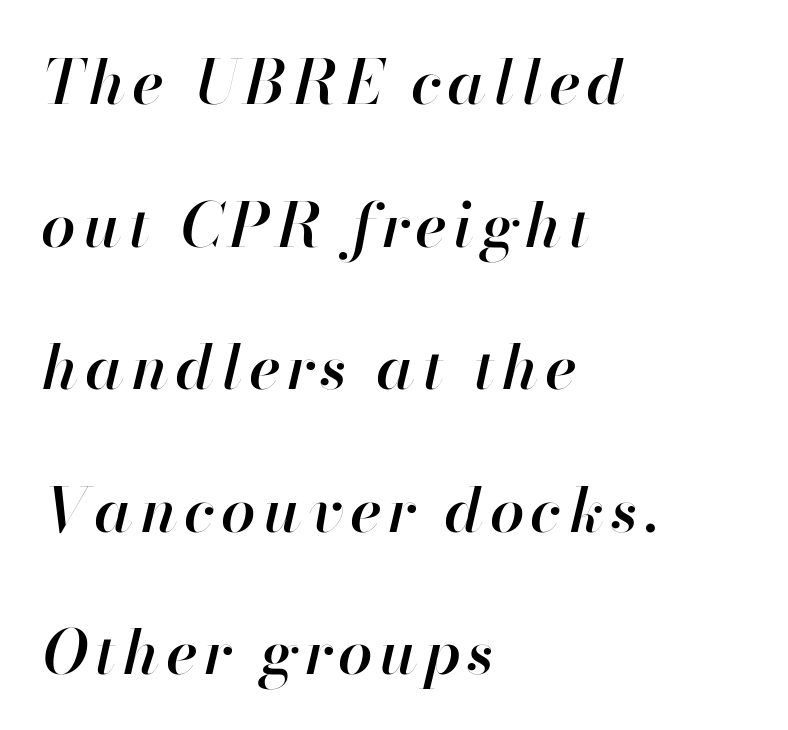
{"italic": "yes", "lean": "right", "slant_degrees": 13, "bold": "semi", "weight": "semibold", "width": "normal", "stroke_contrast": "high", "x_height": "small", "monospaced": "no", "underline": "no", "align": "left", "line_spacing": "loose", "line_spacing_ratio": 2.3, "glyph_px": 62}
